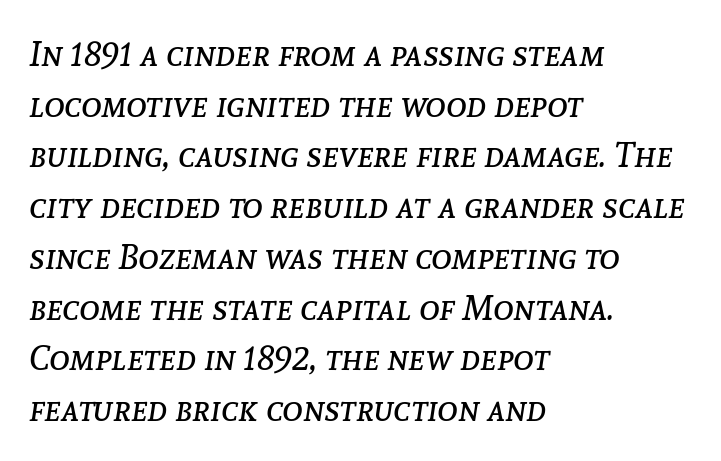
Q: Is the text bold? A: No.
Q: Is the text italic (slanted)? A: Yes, it leans right by about 8 degrees.
Q: Is the text underlined? A: No.
Q: How is the paragraph aligned? A: Left-aligned.
Q: Is the spacing between letters normal or unusually wide? A: Normal.
Q: Is the spacing between lines tight, normal or loose? A: Normal.
Q: Width (condensed, normal, or wide)? A: Normal.
Q: Stroke contrast? A: Low.
Q: x-height? A: Medium.
Q: Monospaced? A: No.
